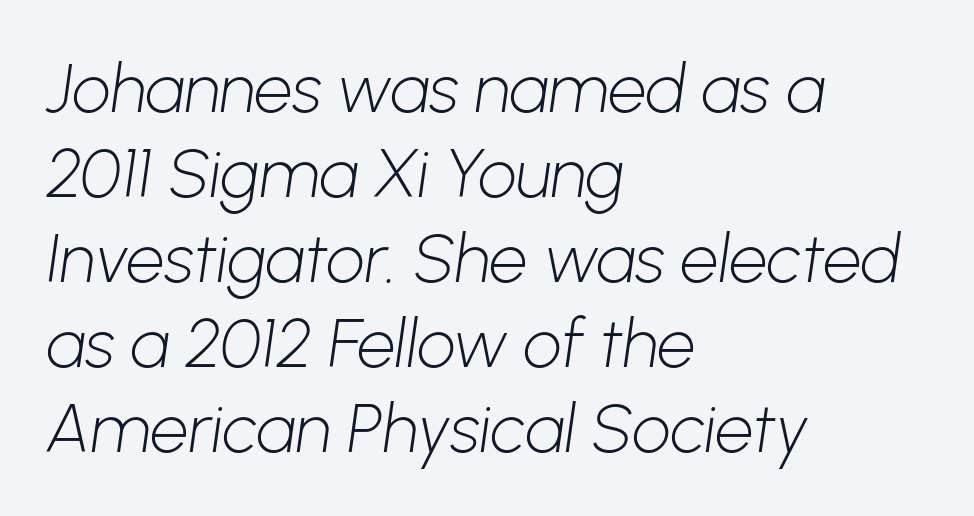
The image shows 68 px light sans-serif type; set left-aligned, normal line spacing (1.25x), normal letter spacing, not underlined; low stroke contrast and a medium x-height.
